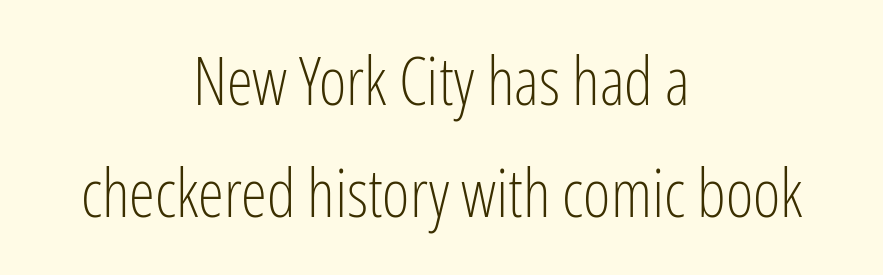
The image shows 66 px light, condensed sans-serif type, upright; set centered, normal line spacing (1.7x), normal letter spacing, not underlined; low stroke contrast and a medium x-height.
